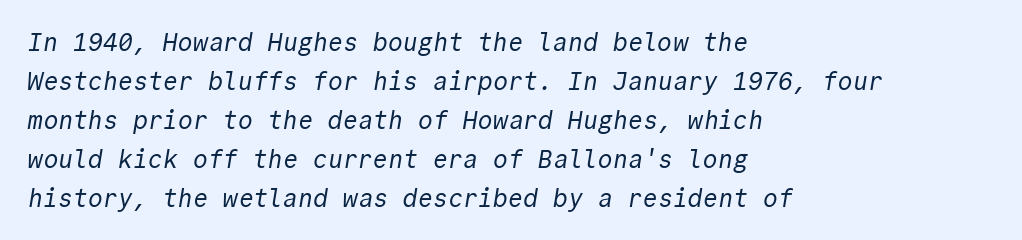
{"bold": "no", "underline": "no", "align": "left", "line_spacing": "normal", "line_spacing_ratio": 1.56, "letter_spacing": "normal", "letter_spacing_em": 0.0, "glyph_px": 25}
